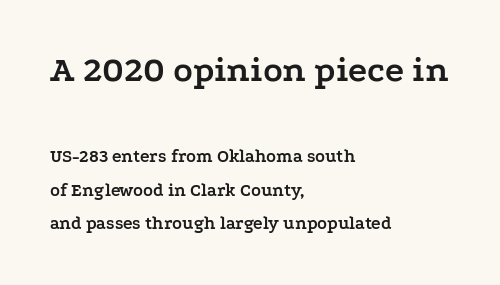
The image shows 36 px semibold, wide serif type, upright; set left-aligned, line spacing 1.87x, normal letter spacing, not underlined; the first (top) block is 2.0x larger; low stroke contrast and a medium x-height.
